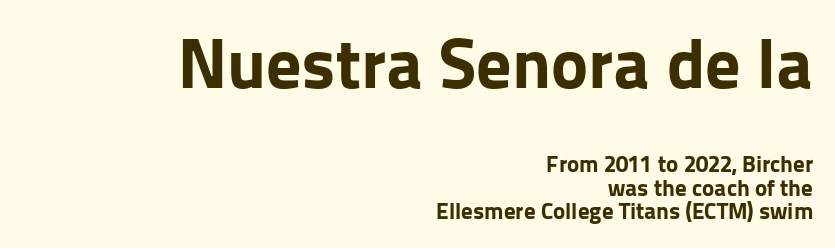
The image shows 70 px bold sans-serif type, upright; set right-aligned, tight line spacing (1.03x), normal letter spacing, not underlined; the first (top) block is 3.04x larger; low stroke contrast and a medium x-height.
